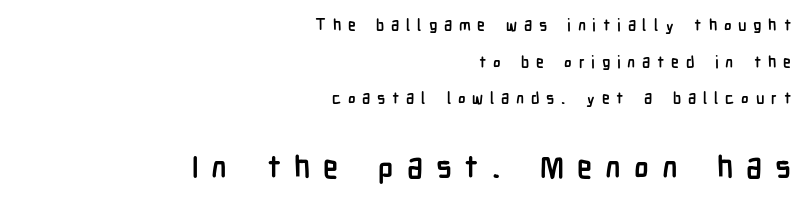
{"serif": "no", "italic": "no", "bold": "yes", "weight": "semibold", "width": "condensed", "stroke_contrast": "low", "x_height": "medium", "monospaced": "no", "underline": "no", "align": "right", "line_spacing": "loose", "line_spacing_ratio": 2.29, "letter_spacing": "wide", "letter_spacing_em": 0.42, "larger_block": "second", "size_ratio": 1.94, "glyph_px": 31}
